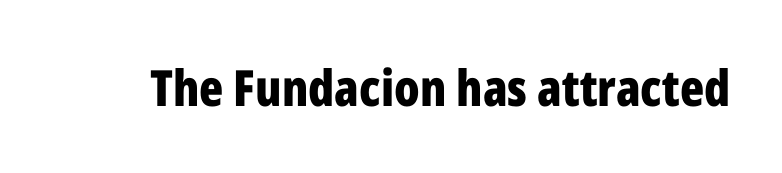
The image shows 50 px bold, condensed sans-serif type, upright; set normal letter spacing, not underlined; low stroke contrast and a medium x-height.
